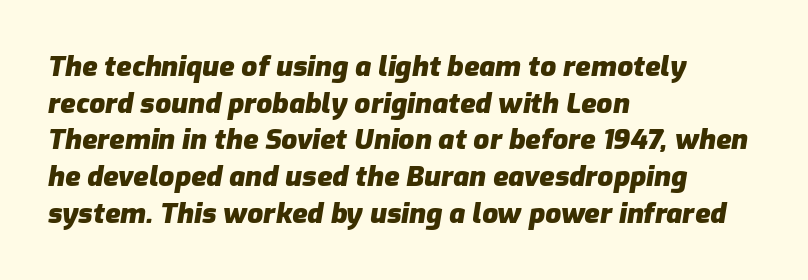
Q: Is the text bold? A: Yes.
Q: Is the text italic (slanted)? A: Yes, it leans right by about 9 degrees.
Q: Is the text underlined? A: No.
Q: How is the paragraph aligned? A: Left-aligned.
Q: Is the spacing between letters normal or unusually wide? A: Normal.
Q: Is the spacing between lines tight, normal or loose? A: Normal.
Q: Width (condensed, normal, or wide)? A: Normal.
Q: Stroke contrast? A: Low.
Q: x-height? A: Medium.
Q: Monospaced? A: No.
